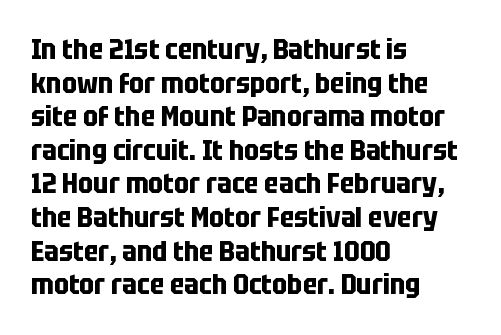
The glyphs have the mass of a bold cut. Any mark beneath the type? The region is blank. The axis of the letterforms is exactly vertical. Nope, no serifs anywhere on these letters.
